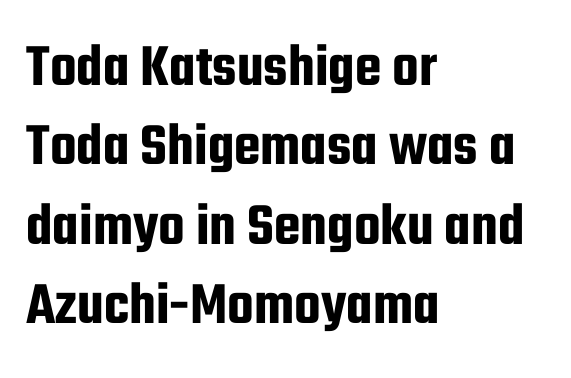
{"serif": "no", "italic": "no", "width": "condensed", "stroke_contrast": "low", "x_height": "medium", "monospaced": "no", "underline": "no", "align": "left", "line_spacing": "normal", "line_spacing_ratio": 1.3, "letter_spacing": "normal", "letter_spacing_em": 0.0, "glyph_px": 61}
